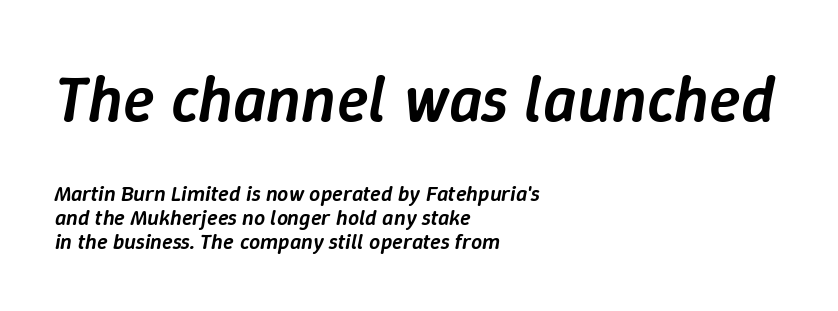
{"italic": "yes", "lean": "right", "slant_degrees": 9, "bold": "semi", "weight": "semibold", "width": "normal", "stroke_contrast": "low", "x_height": "medium", "monospaced": "no", "underline": "no", "align": "left", "line_spacing": "tight", "line_spacing_ratio": 1.09, "letter_spacing": "normal", "letter_spacing_em": 0.0, "larger_block": "first", "size_ratio": 2.95, "glyph_px": 65}
